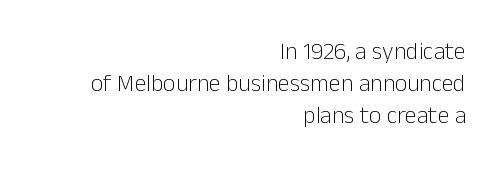
The image shows 24 px text type, upright; set right-aligned, normal line spacing (1.33x), normal letter spacing, not underlined.
